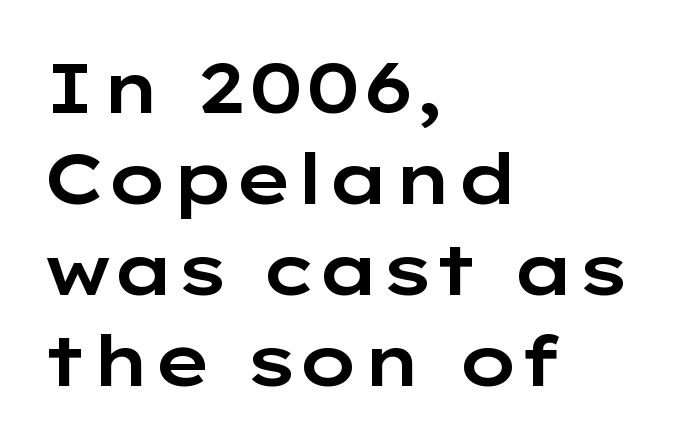
{"serif": "no", "italic": "no", "width": "wide", "stroke_contrast": "low", "x_height": "medium", "monospaced": "no", "underline": "no", "align": "left", "line_spacing": "normal", "line_spacing_ratio": 1.28, "letter_spacing": "normal", "letter_spacing_em": 0.0, "glyph_px": 71}
